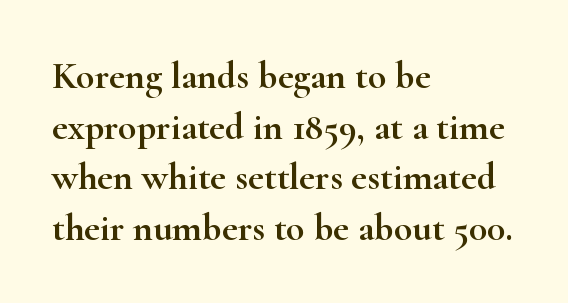
Q: Is the text italic (slanted)? A: No, it is upright.
Q: Is the typeface a serif or a sans-serif typeface? A: Serif.
Q: Is the text underlined? A: No.
Q: How is the paragraph aligned? A: Left-aligned.
Q: Is the spacing between letters normal or unusually wide? A: Normal.
Q: Is the spacing between lines tight, normal or loose? A: Normal.
Q: Width (condensed, normal, or wide)? A: Wide.
Q: Stroke contrast? A: High.
Q: x-height? A: Small.
Q: Monospaced? A: No.
